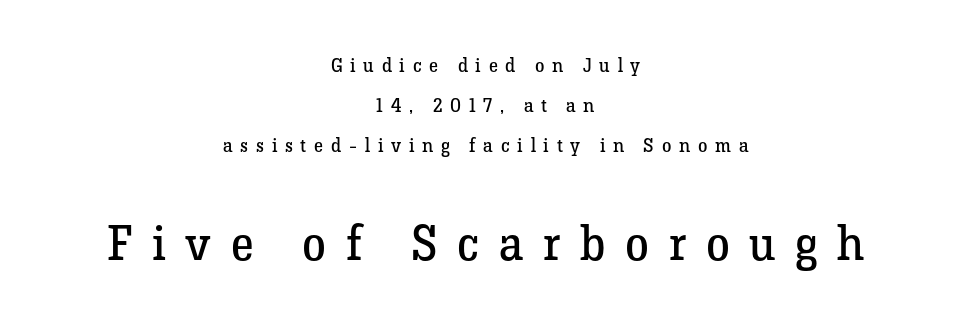
{"serif": "yes", "italic": "no", "bold": "no", "weight": "regular", "width": "normal", "stroke_contrast": "low", "x_height": "medium", "monospaced": "no", "underline": "no", "align": "center", "line_spacing": "loose", "line_spacing_ratio": 2.11, "letter_spacing": "wide", "letter_spacing_em": 0.41, "larger_block": "second", "size_ratio": 2.53, "glyph_px": 48}
